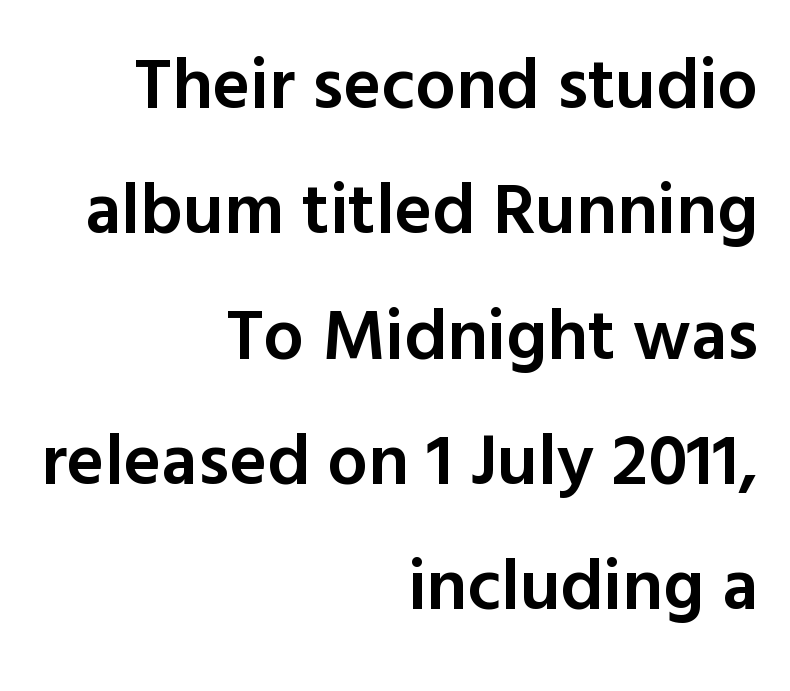
The image shows 72 px semibold sans-serif type, upright; set right-aligned, line spacing 1.74x, normal letter spacing, not underlined; a medium x-height.
